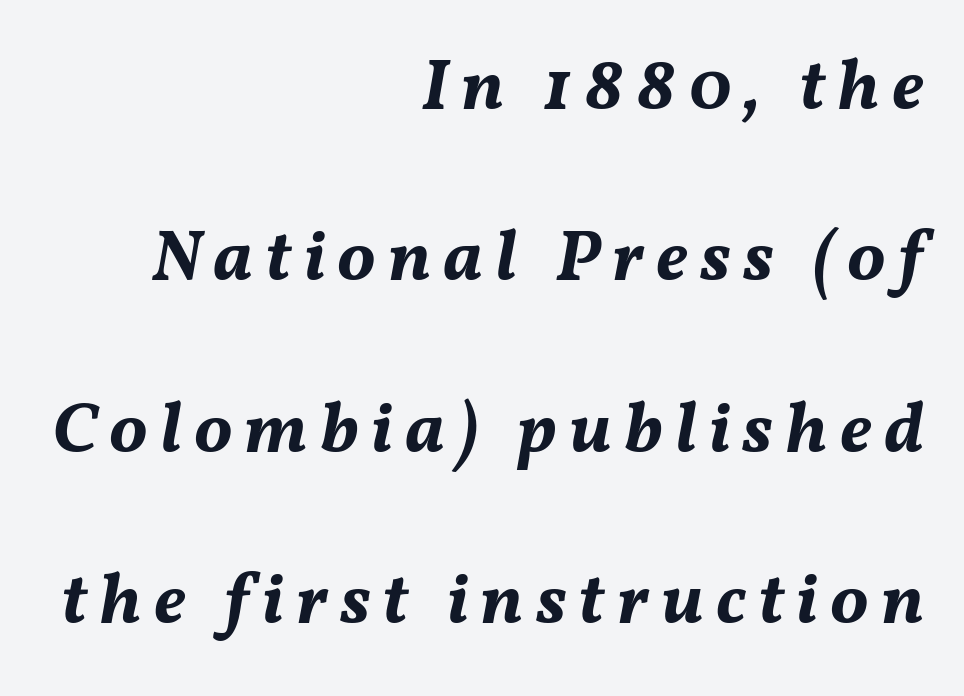
In terms of leading, this rendering errs on the spacious side. Stroke thickness is high; the sample reads as a true bold. The text block is weighted toward the right margin, trailing off unevenly leftward. Honestly, there is no underline to notice here at all. Looks like regular typesetting: each glyph gets only the width it needs.
